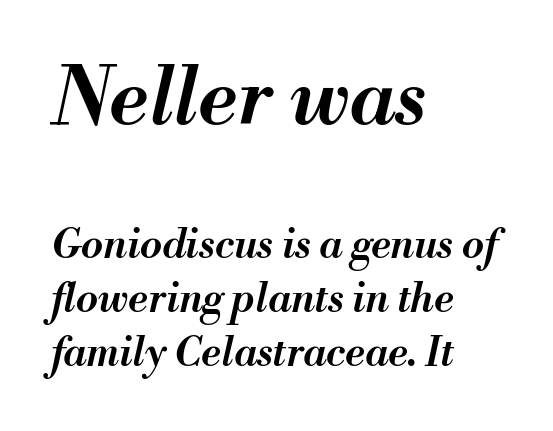
The image shows 79 px semibold type, italic (leaning right); set left-aligned, normal line spacing (1.35x), normal letter spacing, not underlined; the first (top) block is 1.98x larger; medium stroke contrast and a small x-height.
